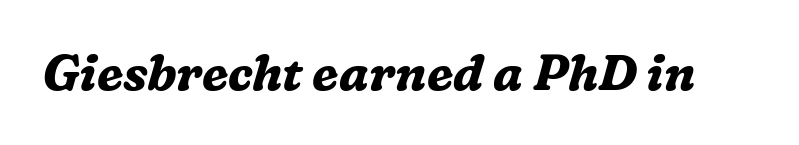
The image shows 49 px bold serif type, italic (leaning right); set normal letter spacing, not underlined; medium stroke contrast and a medium x-height.
